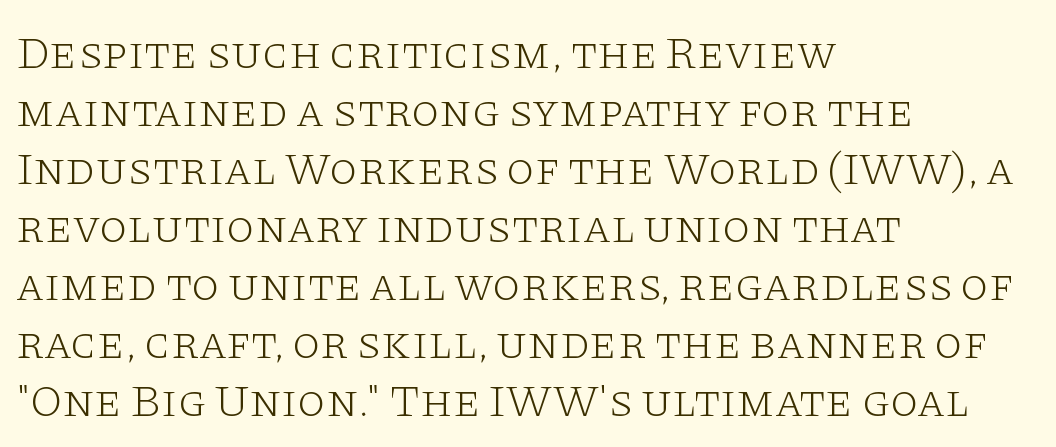
{"serif": "yes", "italic": "no", "bold": "no", "weight": "light", "width": "wide", "stroke_contrast": "low", "x_height": "large", "monospaced": "no", "underline": "no", "align": "left", "line_spacing": "normal", "line_spacing_ratio": 1.26, "letter_spacing": "normal", "letter_spacing_em": 0.0, "glyph_px": 46}
